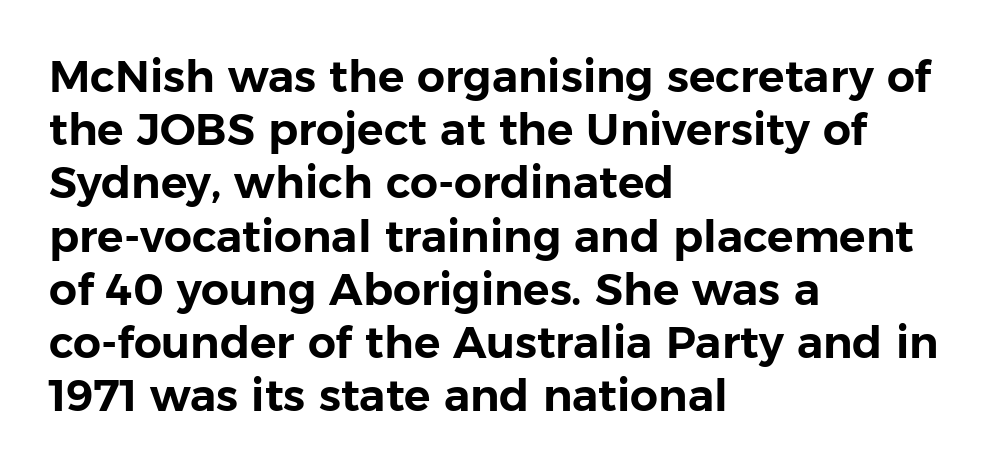
The image shows 44 px sans-serif type, upright; set left-aligned, line spacing 1.21x, normal letter spacing, not underlined; low stroke contrast and a medium x-height.
